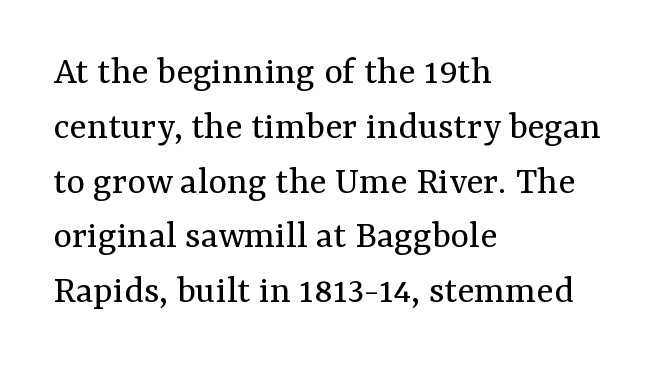
Look at the bottom of the vertical strokes: they flare into serifs here. Ascenders rise straight up at ninety degrees. Varying glyph widths throughout — classic text-font behaviour. Left-aligned paragraph, ragged on the right. The face used here is rendered with its standard letterfit. Just letters on the line, the space beneath them empty.
